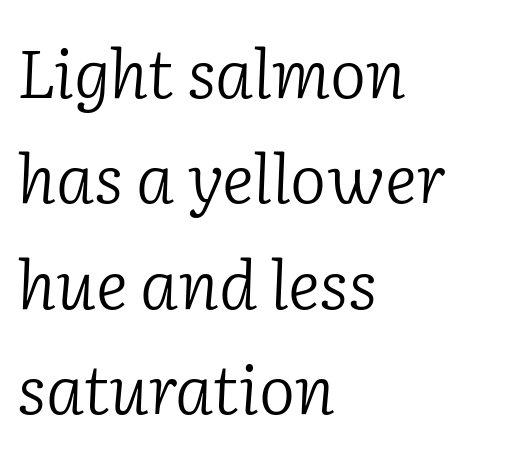
Q: Is the text bold? A: No.
Q: Is the text italic (slanted)? A: Yes, it leans right by about 2 degrees.
Q: Is the typeface a serif or a sans-serif typeface? A: Serif.
Q: Is the text underlined? A: No.
Q: How is the paragraph aligned? A: Left-aligned.
Q: Is the spacing between letters normal or unusually wide? A: Normal.
Q: Is the spacing between lines tight, normal or loose? A: Normal.
Q: Width (condensed, normal, or wide)? A: Normal.
Q: Stroke contrast? A: Low.
Q: x-height? A: Medium.
Q: Monospaced? A: No.
